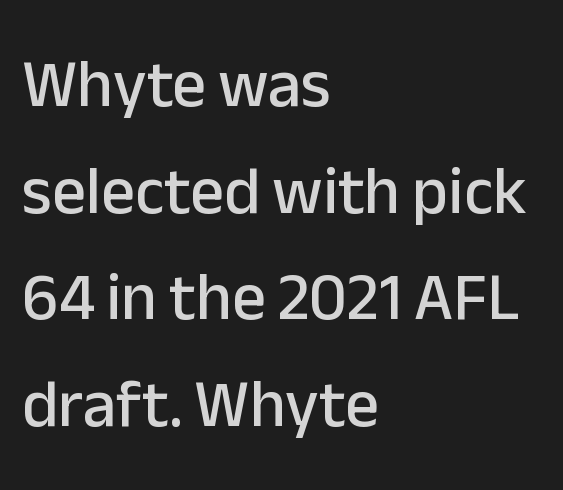
{"serif": "no", "italic": "no", "width": "normal", "stroke_contrast": "low", "x_height": "medium", "monospaced": "no", "underline": "no", "align": "left", "line_spacing": "normal", "line_spacing_ratio": 1.59, "letter_spacing": "normal", "letter_spacing_em": 0.0, "glyph_px": 67}
